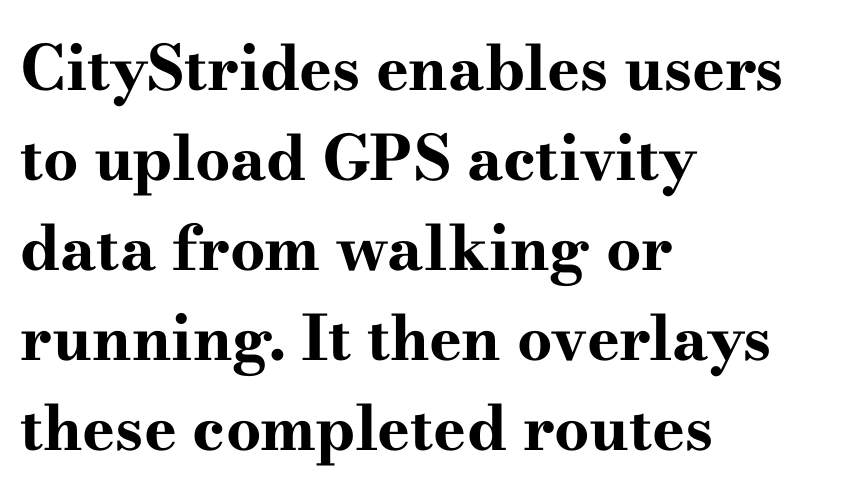
Q: Is the text bold? A: Yes.
Q: Is the text italic (slanted)? A: No, it is upright.
Q: Is the typeface a serif or a sans-serif typeface? A: Serif.
Q: Is the text underlined? A: No.
Q: How is the paragraph aligned? A: Left-aligned.
Q: Is the spacing between letters normal or unusually wide? A: Normal.
Q: Is the spacing between lines tight, normal or loose? A: Normal.
Q: Width (condensed, normal, or wide)? A: Wide.
Q: Stroke contrast? A: High.
Q: x-height? A: Small.
Q: Monospaced? A: No.
